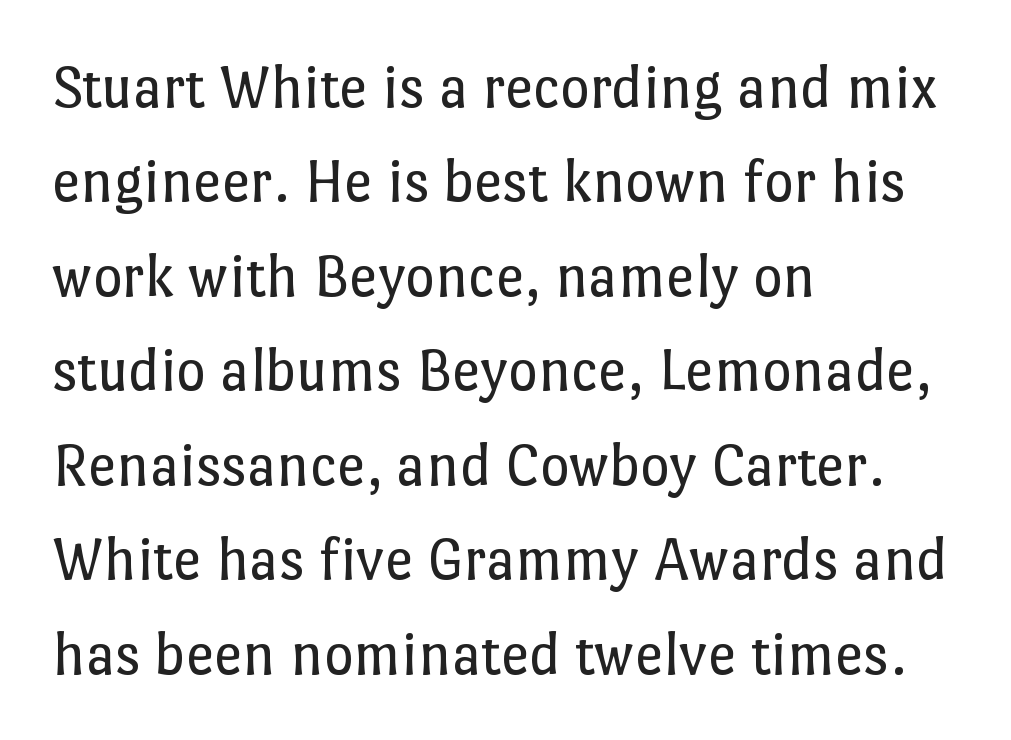
The image shows 63 px regular-weight type, upright; set left-aligned, normal line spacing (1.5x), normal letter spacing, not underlined; low stroke contrast and a medium x-height.
